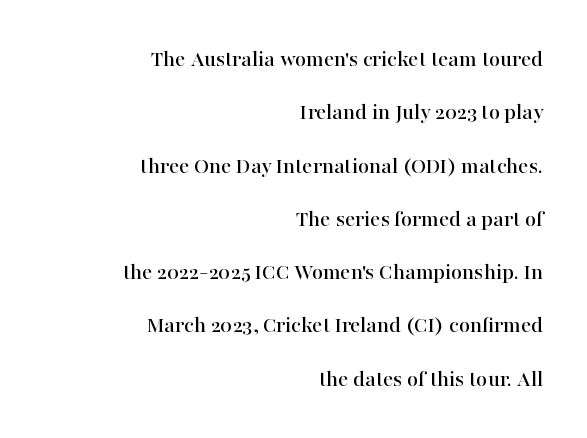
{"italic": "no", "underline": "no", "align": "right", "line_spacing": "loose", "line_spacing_ratio": 2.22, "letter_spacing": "normal", "letter_spacing_em": 0.0, "glyph_px": 24}
